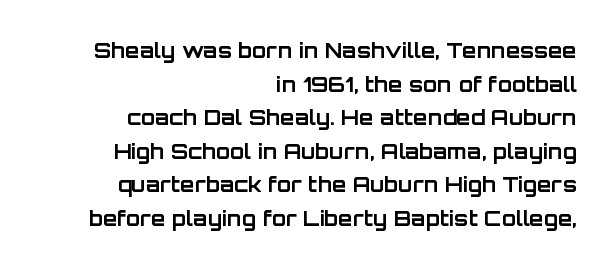
The image shows 21 px bold type, upright; set right-aligned, normal line spacing (1.6x), normal letter spacing, not underlined.
